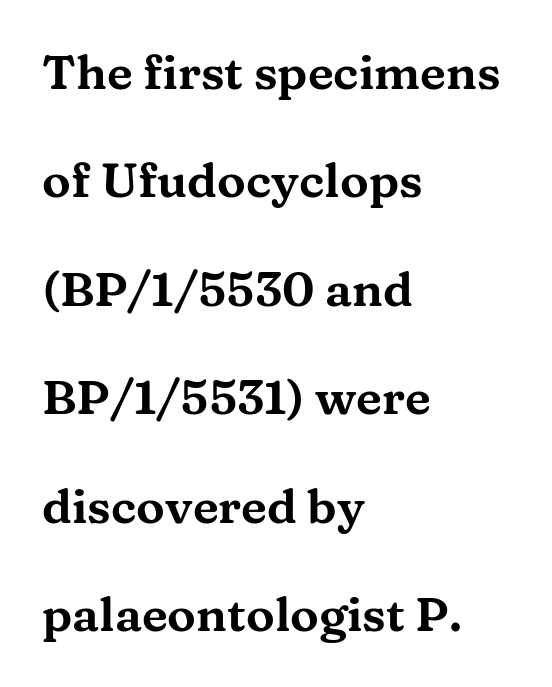
{"serif": "yes", "italic": "no", "width": "wide", "stroke_contrast": "medium", "x_height": "medium", "monospaced": "no", "underline": "no", "align": "left", "line_spacing": "loose", "line_spacing_ratio": 2.26, "letter_spacing": "normal", "letter_spacing_em": 0.0, "glyph_px": 48}
